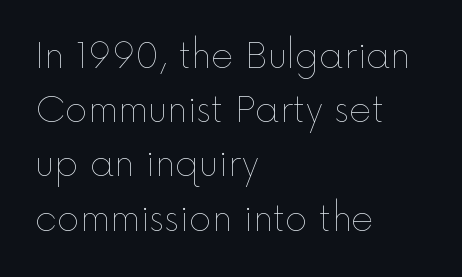
{"italic": "no", "bold": "no", "weight": "thin", "width": "normal", "x_height": "medium", "monospaced": "no", "underline": "no", "align": "left", "line_spacing": "normal", "line_spacing_ratio": 1.55, "letter_spacing": "normal", "letter_spacing_em": 0.0, "glyph_px": 35}
